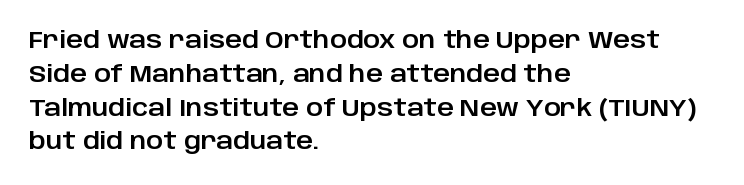
{"italic": "no", "underline": "no", "align": "left", "line_spacing": "normal", "line_spacing_ratio": 1.47, "letter_spacing": "normal", "letter_spacing_em": 0.0, "glyph_px": 23}
